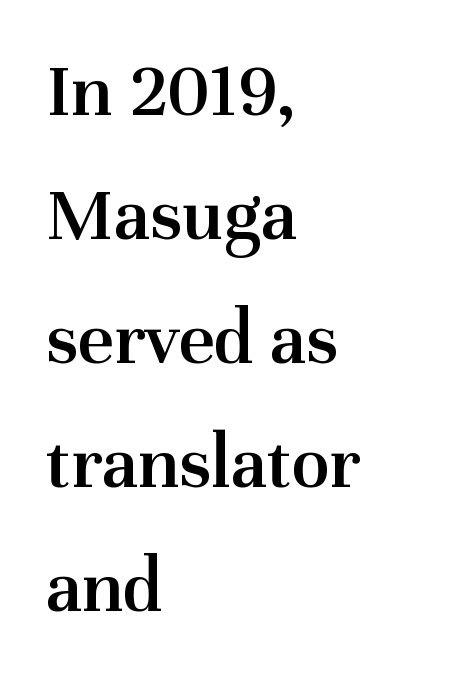
Nope, not italic — everything's standing straight. Heft: intermediate — a semibold. The block of text has a typical density, with ordinary space between rows. Unmarked baselines from the first word to the last. Is this a fixed-width face? No — the glyphs have proportional, varying widths. A student would call this left alignment; a typographer would say flush left, rag right.
